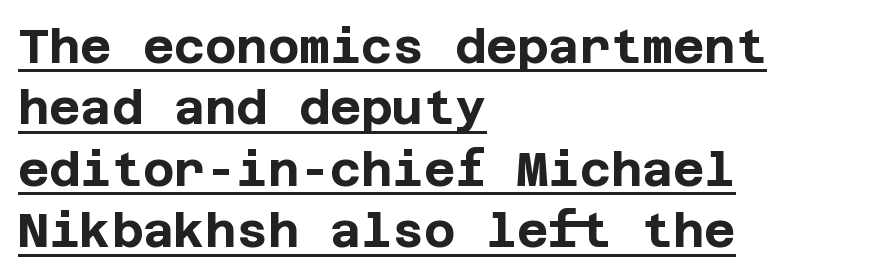
These words are printed bold, with thick strokes throughout. Regular leading. The text block is weighted toward the left margin, trailing off unevenly rightward. Words appear dense and cohesive because spacing is normal.
